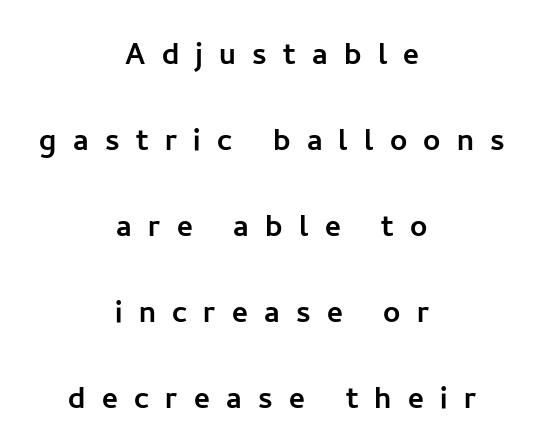
The image shows 38 px sans-serif type, upright; set centered, loose line spacing (2.26x), unusually wide letter spacing (+0.43 em), not underlined; low stroke contrast and a medium x-height.
